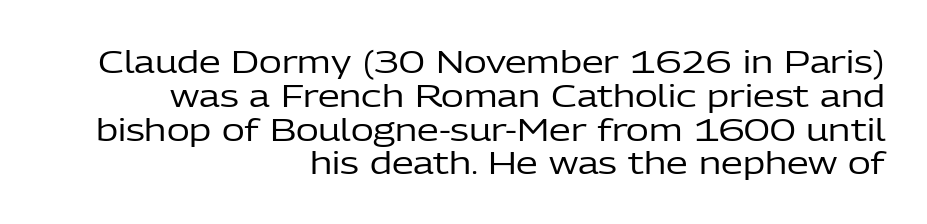
Q: Is the text bold? A: No.
Q: Is the text italic (slanted)? A: No, it is upright.
Q: Is the typeface a serif or a sans-serif typeface? A: Sans-serif.
Q: Is the text underlined? A: No.
Q: How is the paragraph aligned? A: Right-aligned.
Q: Is the spacing between letters normal or unusually wide? A: Normal.
Q: Is the spacing between lines tight, normal or loose? A: Tight.
Q: Width (condensed, normal, or wide)? A: Normal.
Q: Stroke contrast? A: Low.
Q: x-height? A: Medium.
Q: Monospaced? A: No.
